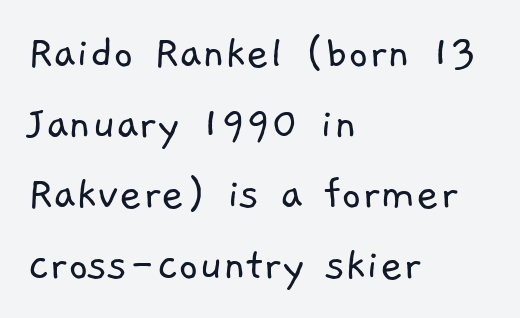
Caption: standard tracking, unaltered. Layout note: lines flush left. The zone under the glyphs is completely vacant. Type style note: lacks serifs.
